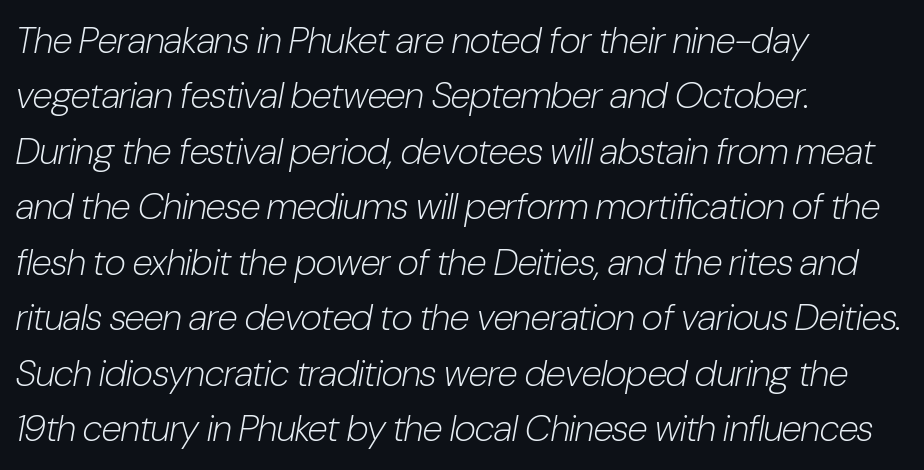
{"italic": "yes", "lean": "right", "slant_degrees": 10, "bold": "no", "weight": "light", "width": "condensed", "stroke_contrast": "low", "x_height": "medium", "monospaced": "no", "underline": "no", "align": "left", "line_spacing": "normal", "line_spacing_ratio": 1.5, "letter_spacing": "normal", "letter_spacing_em": 0.0, "glyph_px": 37}
